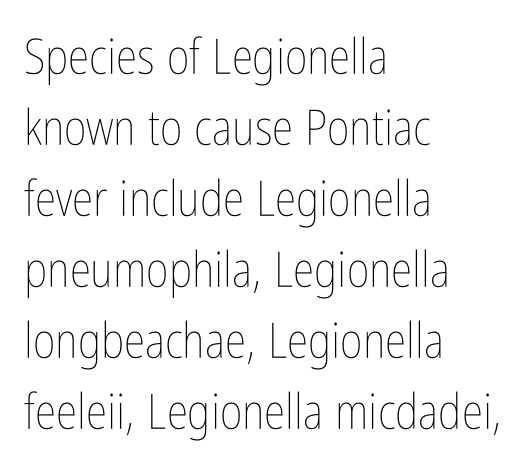
{"italic": "no", "bold": "no", "weight": "thin", "width": "condensed", "stroke_contrast": "low", "x_height": "medium", "monospaced": "no", "underline": "no", "align": "left", "line_spacing": "normal", "line_spacing_ratio": 1.45, "letter_spacing": "normal", "letter_spacing_em": 0.0, "glyph_px": 49}
